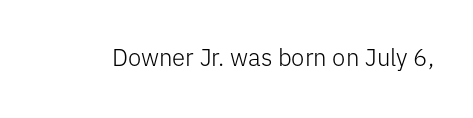
The image shows 24 px text type, upright; set normal letter spacing, not underlined.
